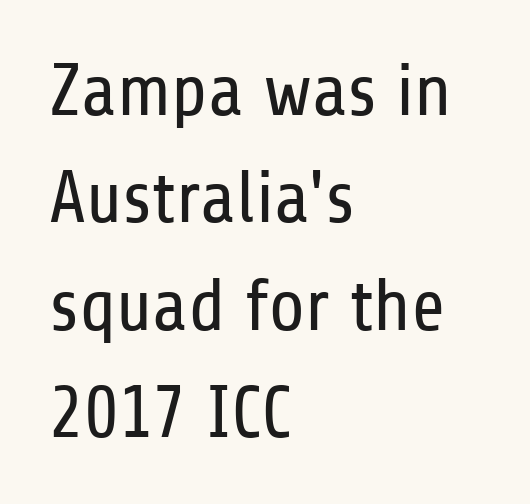
The image shows 74 px regular-weight, condensed sans-serif type, upright; set left-aligned, normal line spacing (1.45x), normal letter spacing, not underlined; low stroke contrast and a medium x-height.
